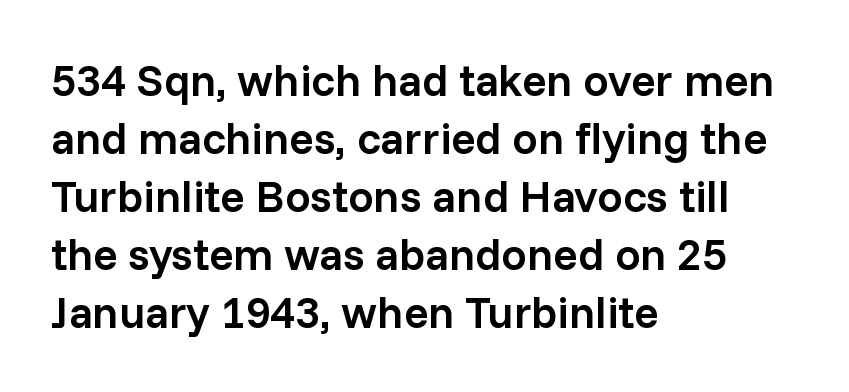
The image shows 45 px semibold sans-serif type, upright; set left-aligned, normal line spacing (1.29x), normal letter spacing, not underlined; low stroke contrast and a medium x-height.
